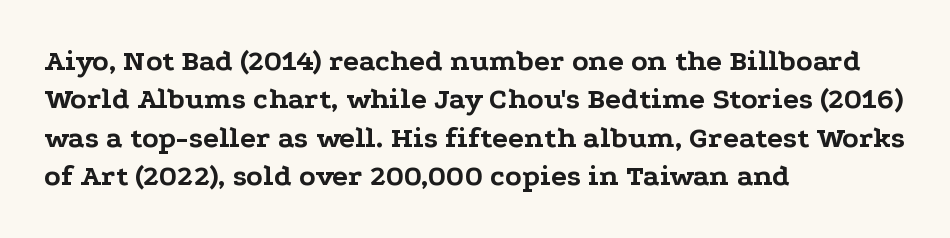
Q: Is the text bold? A: Yes.
Q: Is the text italic (slanted)? A: No, it is upright.
Q: Is the typeface a serif or a sans-serif typeface? A: Serif.
Q: Is the text underlined? A: No.
Q: How is the paragraph aligned? A: Left-aligned.
Q: Is the spacing between letters normal or unusually wide? A: Normal.
Q: Is the spacing between lines tight, normal or loose? A: Normal.
Q: Width (condensed, normal, or wide)? A: Wide.
Q: Stroke contrast? A: Low.
Q: x-height? A: Medium.
Q: Monospaced? A: No.
